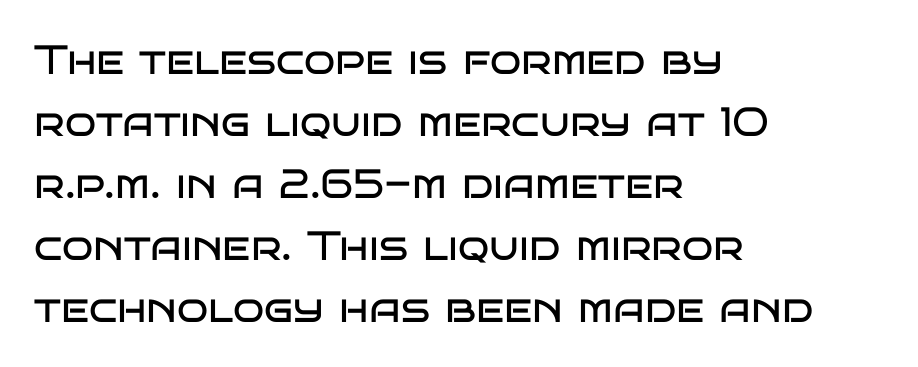
The image shows 41 px regular-weight, wide sans-serif type, upright; set left-aligned, normal line spacing (1.51x), normal letter spacing, not underlined; low stroke contrast and a large x-height.
